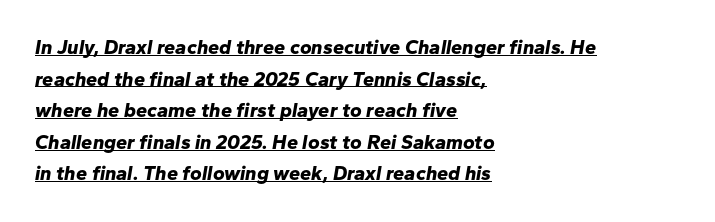
Q: Is the text bold? A: Yes.
Q: Is the text italic (slanted)? A: Yes, it leans right by about 10 degrees.
Q: Is the text underlined? A: Yes.
Q: How is the paragraph aligned? A: Left-aligned.
Q: Is the spacing between letters normal or unusually wide? A: Normal.
Q: Is the spacing between lines tight, normal or loose? A: Normal.
